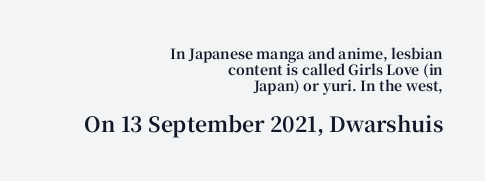
Vertically, the passage feels compressed, each row crowding the next. Do the letters lean? They stand straight. Underline: absent. Standard letterfit; no display-style spreading of the glyphs. The ragged edge is on the left, which tells us the setting is flush right.
